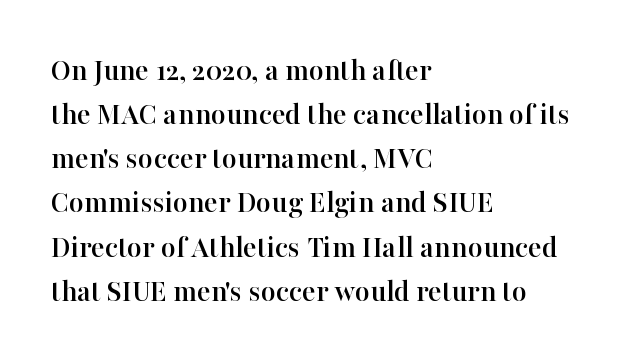
A typesetter would call this zero additional tracking. What's the leading like? Ordinary, nothing unusual. The typography opts for an upright posture over an oblique one. Compared with a centered layout, this one pins lines to the left instead. The glyphs are unaccompanied by any horizontal stroke below them.
